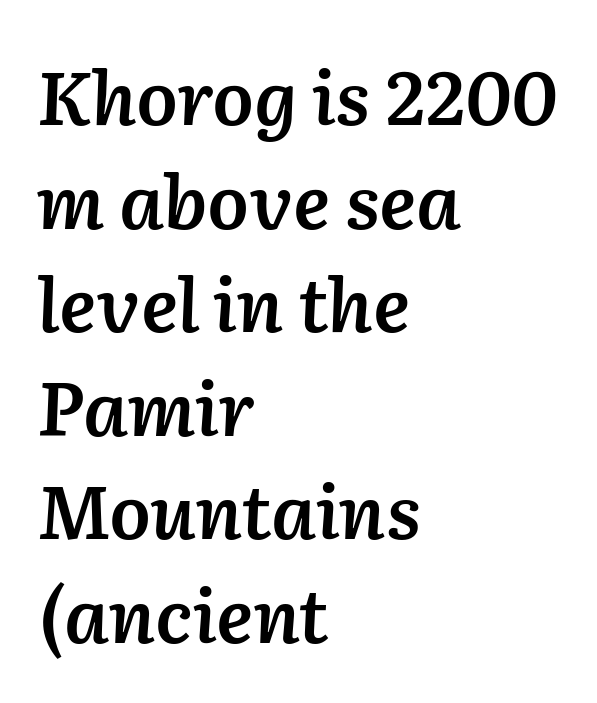
Q: Is the text bold? A: Semi-bold.
Q: Is the text italic (slanted)? A: Yes, it leans right by about 2 degrees.
Q: Is the text underlined? A: No.
Q: How is the paragraph aligned? A: Left-aligned.
Q: Is the spacing between letters normal or unusually wide? A: Normal.
Q: Is the spacing between lines tight, normal or loose? A: Normal.
Q: Width (condensed, normal, or wide)? A: Normal.
Q: Stroke contrast? A: Low.
Q: x-height? A: Medium.
Q: Monospaced? A: No.
